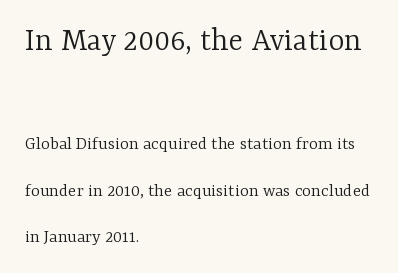
Ordinary non-slanted type is in use. Type style note: has serifs. Is this a heavy cut? Hardly; it is regular or lighter. The letters sit at their default tracking, neither squeezed nor spread. Honestly, the rows look like they've been pulled way apart.
